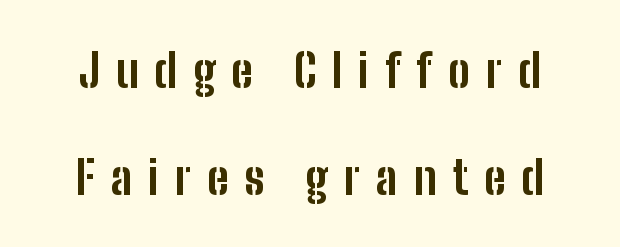
{"serif": "no", "italic": "no", "bold": "yes", "weight": "bold", "width": "condensed", "stroke_contrast": "low", "x_height": "medium", "monospaced": "no", "underline": "no", "line_spacing": "loose", "line_spacing_ratio": 2.32, "letter_spacing": "wide", "letter_spacing_em": 0.34, "glyph_px": 46}
